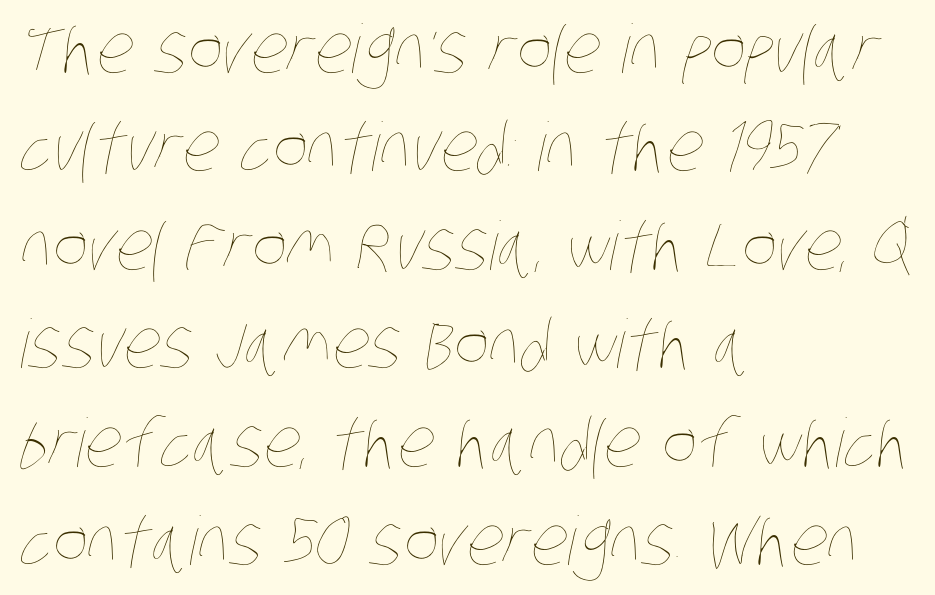
The lines are quadded left. Leading matches the norm, producing a regular column. Nobody touched the tracking dial on this one. Quick note: underline off. The characters are drawn with everyday or finer stroke widths.
